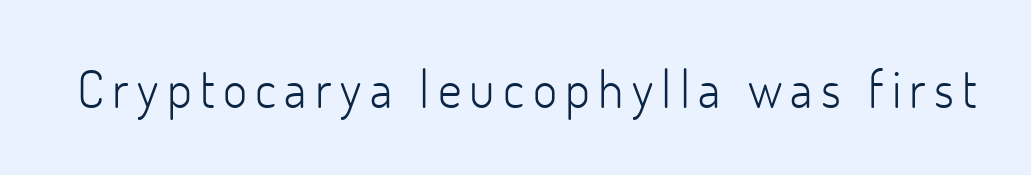
{"serif": "no", "italic": "no", "bold": "no", "weight": "light", "width": "normal", "stroke_contrast": "low", "x_height": "small", "monospaced": "no", "underline": "no", "glyph_px": 52}
